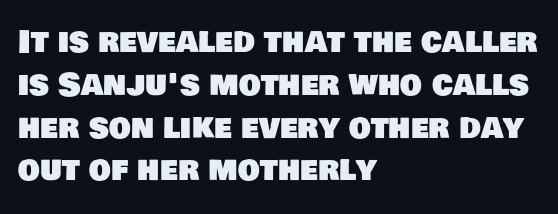
The image shows 31 px sans-serif type; set left-aligned, normal line spacing (1.38x), normal letter spacing, not underlined; low stroke contrast and a large x-height.
